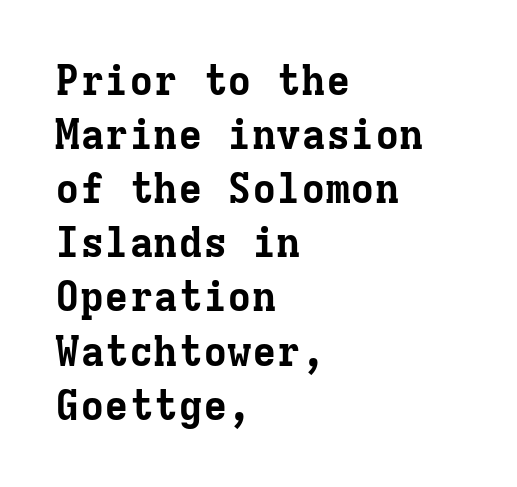
The image shows 41 px bold serif type, upright, monospaced; set left-aligned, normal line spacing (1.32x), normal letter spacing, not underlined; low stroke contrast and a medium x-height.
